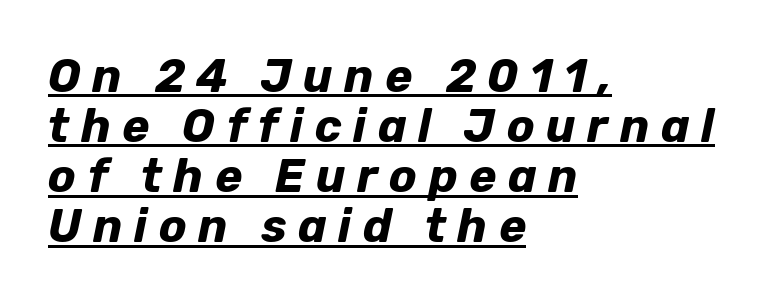
Q: Is the text bold? A: Yes.
Q: Is the text italic (slanted)? A: Yes, it leans right by about 12 degrees.
Q: Is the text underlined? A: Yes.
Q: How is the paragraph aligned? A: Left-aligned.
Q: Is the spacing between letters normal or unusually wide? A: Unusually wide.
Q: Is the spacing between lines tight, normal or loose? A: Tight.
Q: Width (condensed, normal, or wide)? A: Normal.
Q: Stroke contrast? A: Low.
Q: x-height? A: Medium.
Q: Monospaced? A: No.
